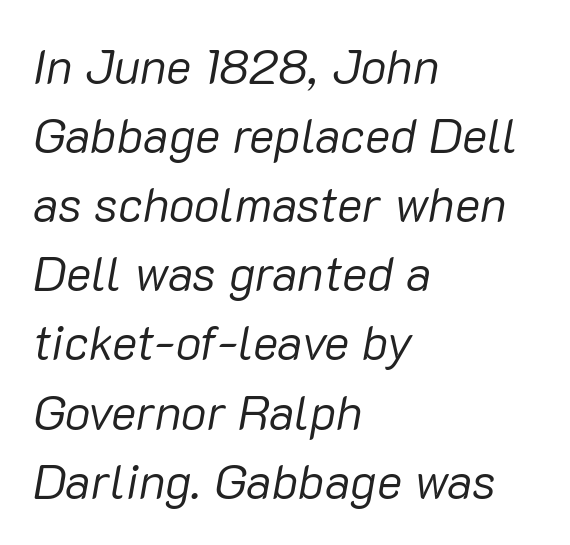
The image shows 48 px regular-weight type, italic (leaning right); set left-aligned, normal line spacing (1.44x), normal letter spacing, not underlined; low stroke contrast and a medium x-height.
